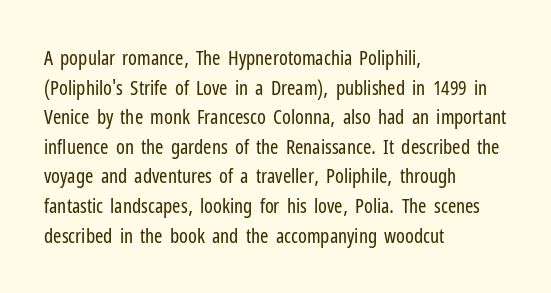
Q: Is the text bold? A: No.
Q: Is the text italic (slanted)? A: No, it is upright.
Q: Is the text underlined? A: No.
Q: How is the paragraph aligned? A: Left-aligned.
Q: Is the spacing between letters normal or unusually wide? A: Normal.
Q: Is the spacing between lines tight, normal or loose? A: Normal.
